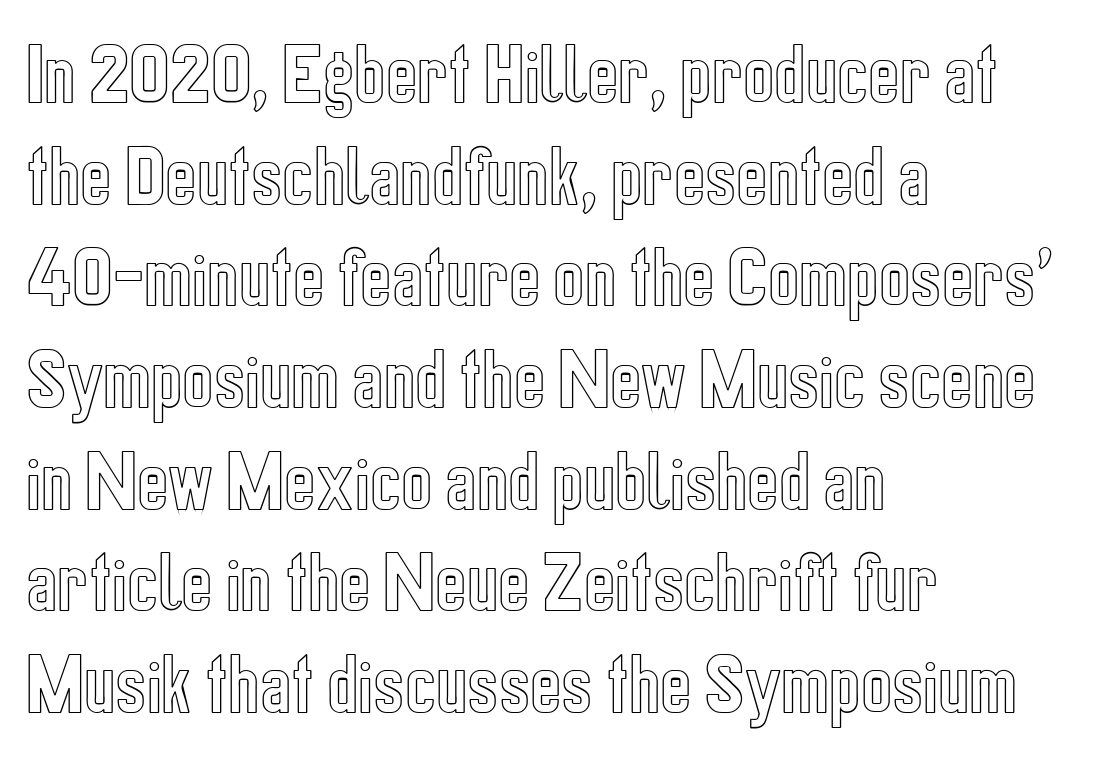
{"italic": "no", "width": "condensed", "x_height": "medium", "monospaced": "no", "underline": "no", "align": "left", "line_spacing": "normal", "line_spacing_ratio": 1.54, "letter_spacing": "normal", "letter_spacing_em": 0.0, "glyph_px": 66}
